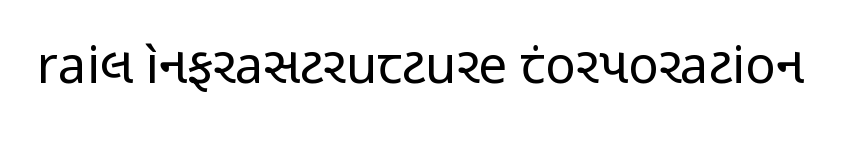
The lettering stays uniformly vertical, giving the passage a roman look. A clean baseline with only descenders dipping below it. Here the designer chose a conventional face with non-uniform glyph widths. I'd call this a sans setting — the letters go barefoot.
